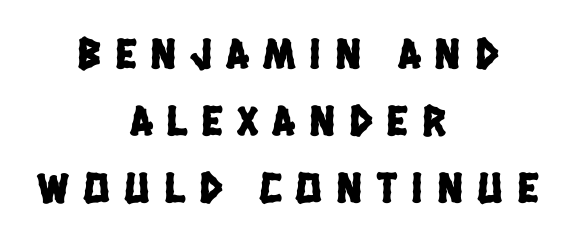
The image shows 44 px condensed sans-serif type; set centered, normal line spacing (1.52x), unusually wide letter spacing (+0.32 em), not underlined; low stroke contrast and a large x-height.
